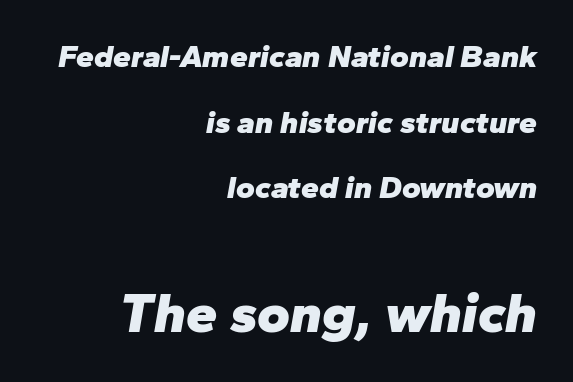
The face used here has the dense, thick strokes of a bold. Each letter keeps its own natural width here, so spacing adapts to shape. The paragraph has a hard right edge and a soft left edge. The face used here has a pronounced slope to its letters. The area under the type is left untouched. Honestly, the letter spacing is just normal — you wouldn't notice it.
